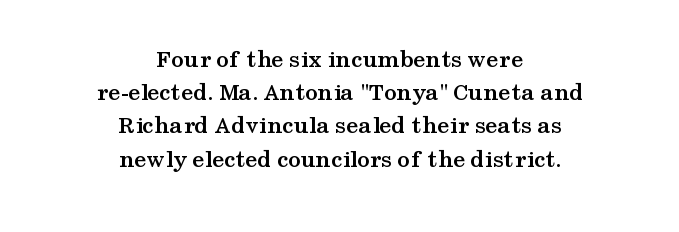
The image shows 25 px bold type, upright; set centered, normal line spacing (1.33x), normal letter spacing, not underlined.
